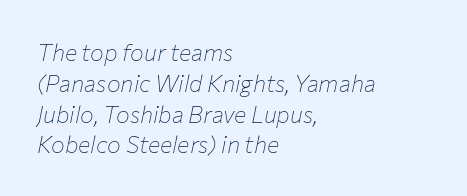
Q: Is the text bold? A: No.
Q: Is the text italic (slanted)? A: Yes, it leans right by about 12 degrees.
Q: Is the text underlined? A: No.
Q: How is the paragraph aligned? A: Left-aligned.
Q: Is the spacing between letters normal or unusually wide? A: Normal.
Q: Is the spacing between lines tight, normal or loose? A: Normal.
